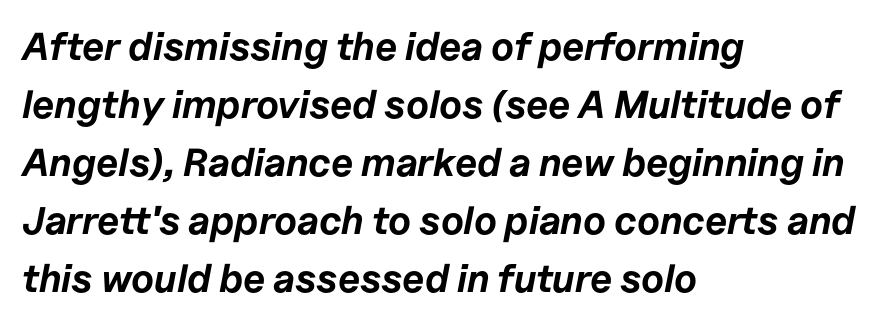
The image shows 39 px bold type, italic (leaning right); set left-aligned, normal line spacing (1.49x), normal letter spacing, not underlined; low stroke contrast and a medium x-height.
